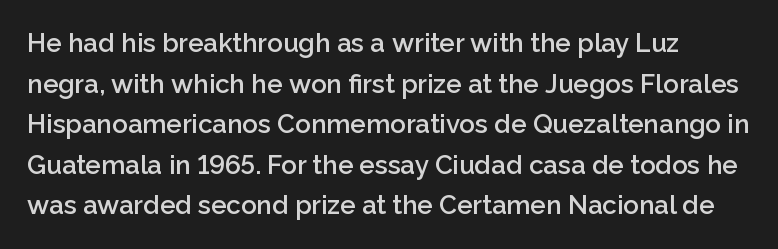
Compared with typical body copy, the letter spacing here is the same. Normally led — the rows are evenly, conventionally spaced. Emphasis by weight is partial: semibold. The lettering holds an erect, upright posture throughout. A clean baseline with only descenders dipping below it.
